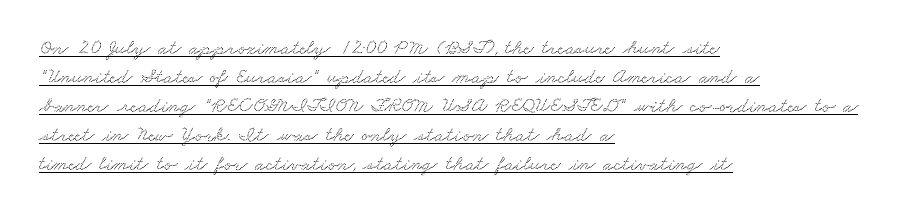
The image shows 21 px text type; set left-aligned, normal line spacing (1.38x), normal letter spacing, underlined.
